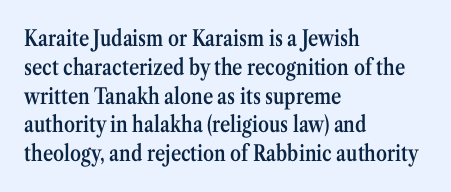
{"italic": "no", "bold": "semi", "underline": "no", "align": "left", "line_spacing": "normal", "line_spacing_ratio": 1.31, "letter_spacing": "normal", "letter_spacing_em": 0.0, "glyph_px": 22}
